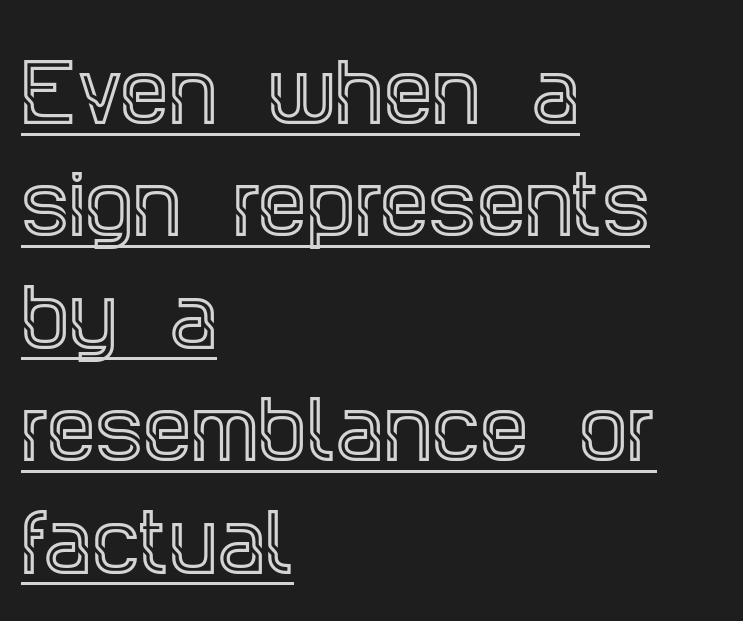
{"serif": "yes", "italic": "no", "width": "condensed", "x_height": "large", "monospaced": "no", "underline": "yes", "align": "left", "line_spacing": "normal", "line_spacing_ratio": 1.46, "letter_spacing": "normal", "letter_spacing_em": 0.0, "glyph_px": 77}
